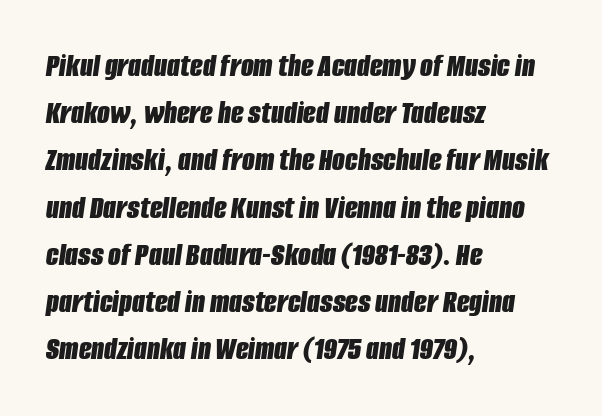
{"italic": "yes", "lean": "right", "slant_degrees": 8, "bold": "yes", "weight": "bold", "width": "condensed", "stroke_contrast": "low", "x_height": "large", "monospaced": "no", "underline": "no", "align": "left", "line_spacing": "normal", "line_spacing_ratio": 1.43, "letter_spacing": "normal", "letter_spacing_em": 0.0, "glyph_px": 33}
